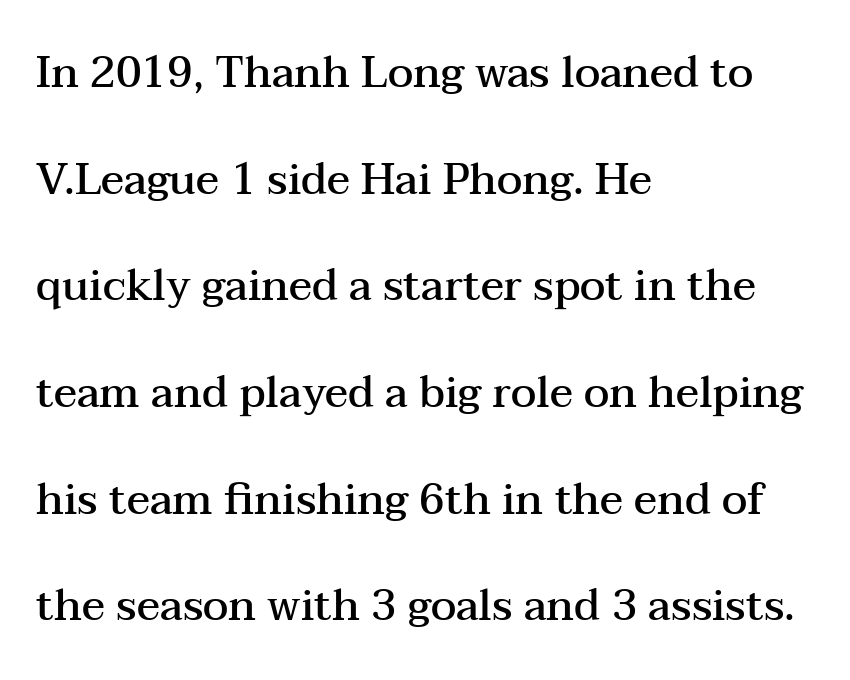
Q: Is the text bold? A: Semi-bold.
Q: Is the text italic (slanted)? A: No, it is upright.
Q: Is the typeface a serif or a sans-serif typeface? A: Serif.
Q: Is the text underlined? A: No.
Q: How is the paragraph aligned? A: Left-aligned.
Q: Is the spacing between letters normal or unusually wide? A: Normal.
Q: Is the spacing between lines tight, normal or loose? A: Loose.
Q: Width (condensed, normal, or wide)? A: Wide.
Q: Stroke contrast? A: Medium.
Q: x-height? A: Medium.
Q: Monospaced? A: No.
